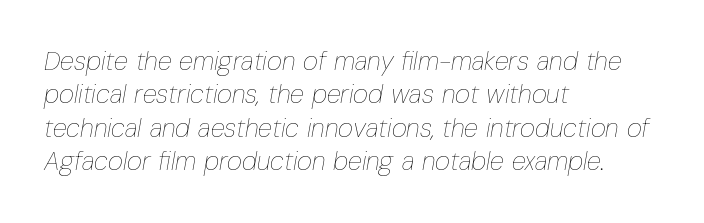
Q: Is the text bold? A: No.
Q: Is the text italic (slanted)? A: Yes, it leans right by about 10 degrees.
Q: Is the text underlined? A: No.
Q: How is the paragraph aligned? A: Left-aligned.
Q: Is the spacing between letters normal or unusually wide? A: Normal.
Q: Is the spacing between lines tight, normal or loose? A: Normal.
